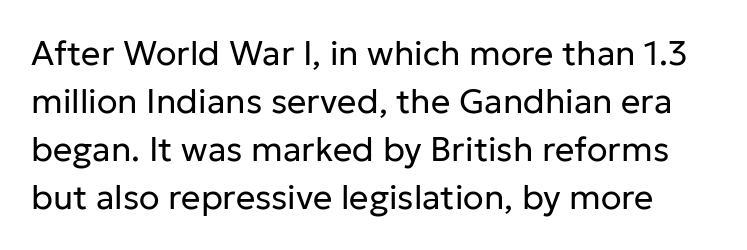
Q: Is the text bold? A: No.
Q: Is the text italic (slanted)? A: No, it is upright.
Q: Is the typeface a serif or a sans-serif typeface? A: Sans-serif.
Q: Is the text underlined? A: No.
Q: Is the spacing between letters normal or unusually wide? A: Normal.
Q: Is the spacing between lines tight, normal or loose? A: Normal.
Q: Width (condensed, normal, or wide)? A: Normal.
Q: Stroke contrast? A: Low.
Q: x-height? A: Medium.
Q: Monospaced? A: No.
